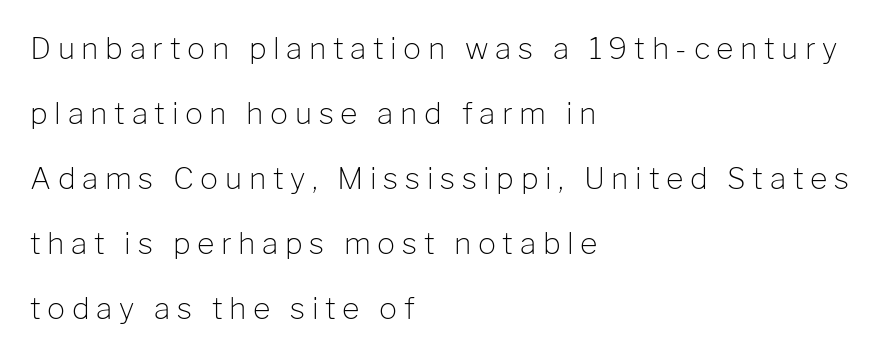
{"serif": "no", "italic": "no", "bold": "no", "weight": "light", "width": "normal", "stroke_contrast": "low", "x_height": "medium", "monospaced": "no", "underline": "no", "align": "left", "line_spacing": "loose", "line_spacing_ratio": 2.17, "letter_spacing": "wide", "letter_spacing_em": 0.22, "glyph_px": 30}
